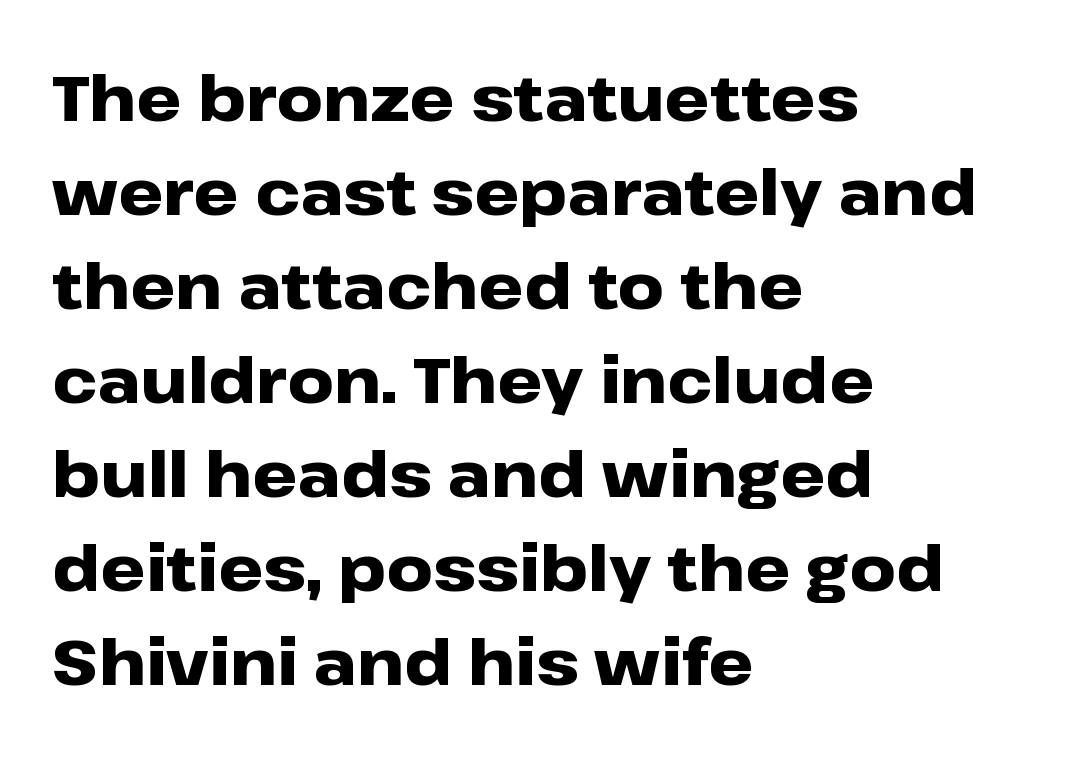
Q: Is the text bold? A: Yes.
Q: Is the text italic (slanted)? A: No, it is upright.
Q: Is the typeface a serif or a sans-serif typeface? A: Sans-serif.
Q: Is the text underlined? A: No.
Q: How is the paragraph aligned? A: Left-aligned.
Q: Is the spacing between letters normal or unusually wide? A: Normal.
Q: Is the spacing between lines tight, normal or loose? A: Normal.
Q: Width (condensed, normal, or wide)? A: Wide.
Q: Stroke contrast? A: Low.
Q: x-height? A: Medium.
Q: Monospaced? A: No.
